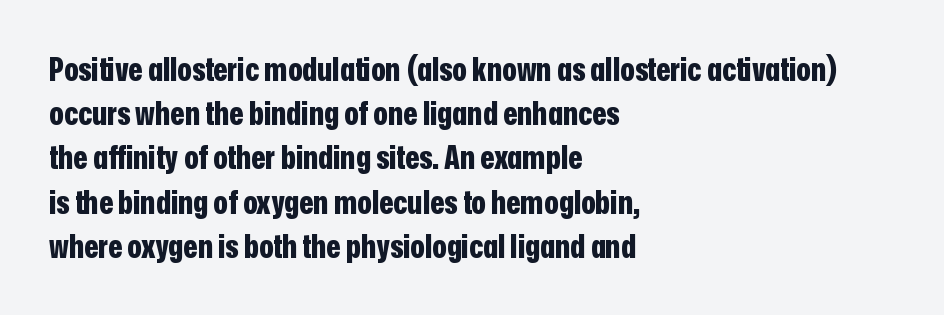
{"serif": "no", "italic": "no", "bold": "yes", "weight": "bold", "width": "condensed", "stroke_contrast": "low", "x_height": "medium", "monospaced": "no", "underline": "no", "align": "left", "line_spacing": "normal", "line_spacing_ratio": 1.34, "letter_spacing": "normal", "letter_spacing_em": 0.0, "glyph_px": 33}
